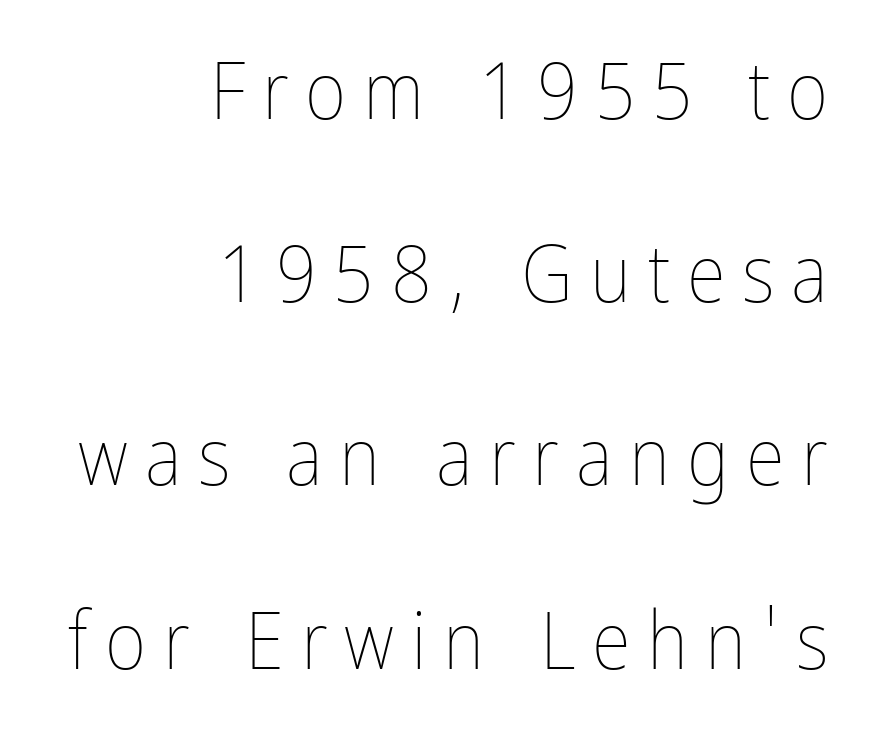
The image shows 80 px thin, condensed type, upright; set right-aligned, loose line spacing (2.29x), unusually wide letter spacing (+0.21 em), not underlined; low stroke contrast and a medium x-height.
